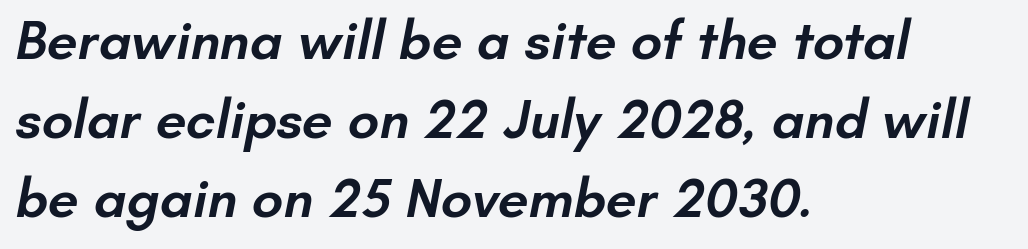
{"serif": "no", "bold": "semi", "weight": "semibold", "width": "normal", "stroke_contrast": "low", "x_height": "small", "monospaced": "no", "underline": "no", "align": "left", "line_spacing": "normal", "line_spacing_ratio": 1.44, "letter_spacing": "normal", "letter_spacing_em": 0.0, "glyph_px": 55}
